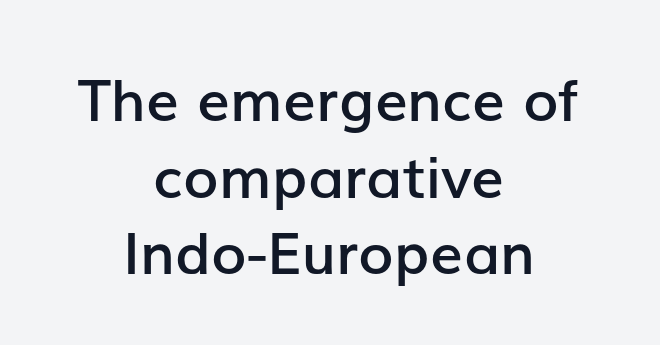
Q: Is the text bold? A: Semi-bold.
Q: Is the text italic (slanted)? A: No, it is upright.
Q: Is the typeface a serif or a sans-serif typeface? A: Sans-serif.
Q: Is the text underlined? A: No.
Q: How is the paragraph aligned? A: Centered.
Q: Is the spacing between letters normal or unusually wide? A: Normal.
Q: Is the spacing between lines tight, normal or loose? A: Normal.
Q: Width (condensed, normal, or wide)? A: Normal.
Q: Stroke contrast? A: Low.
Q: x-height? A: Medium.
Q: Monospaced? A: No.
